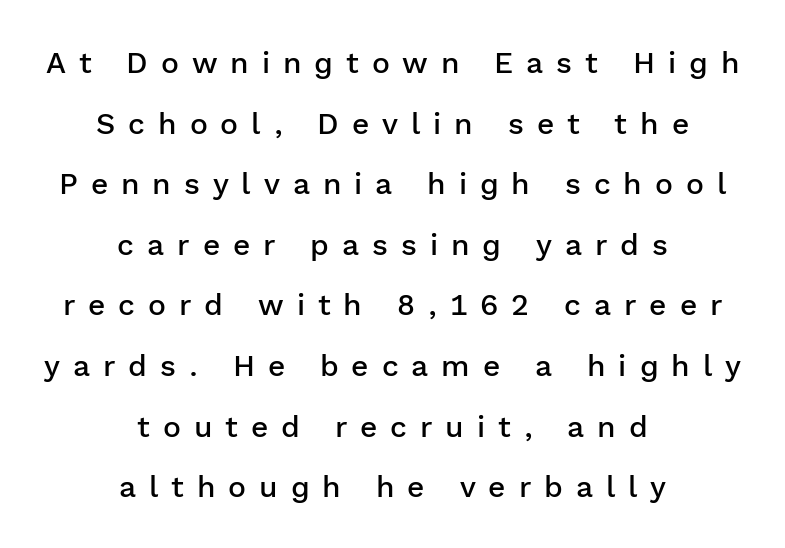
The image shows 30 px semibold sans-serif type, upright; set centered, loose line spacing (2.02x), unusually wide letter spacing (+0.43 em), not underlined; low stroke contrast and a medium x-height.
